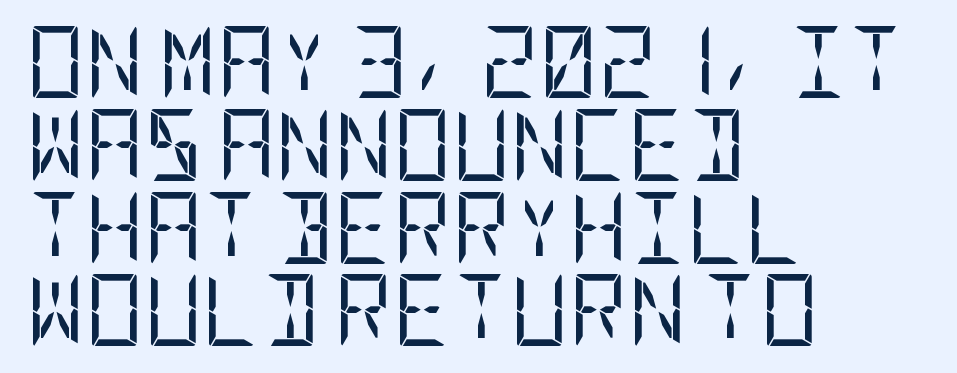
{"serif": "no", "italic": "no", "bold": "no", "weight": "regular", "width": "condensed", "stroke_contrast": "low", "x_height": "large", "underline": "no", "align": "left", "line_spacing": "tight", "line_spacing_ratio": 1.15, "letter_spacing": "normal", "letter_spacing_em": 0.0, "glyph_px": 72}
